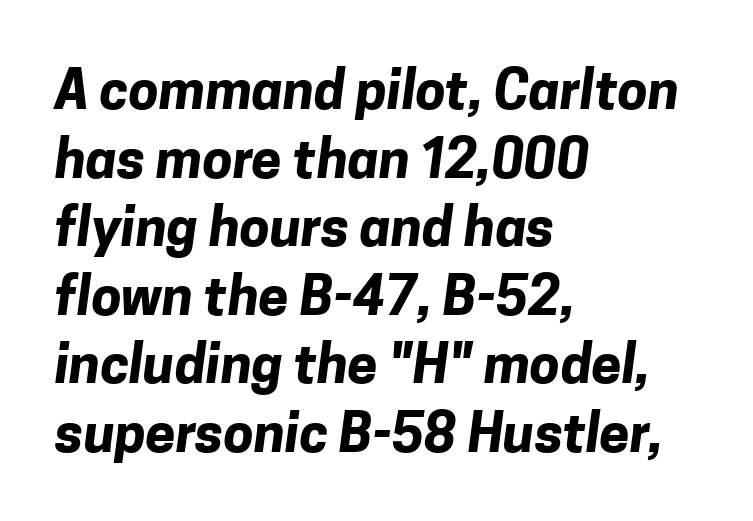
Notice how the passage keeps a crisp vertical edge on the left only. The characters display no serif detailing; their extremities are plain. Honestly, the row spacing looks completely unremarkable. Heavy-handed strokes throughout: this text is bold. Here the glyphs are tracked normally, forming tight word shapes. Plain, unruled lines of type.
